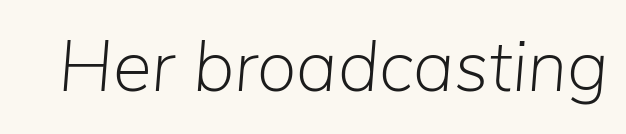
The image shows 73 px light type, italic (leaning right); set normal letter spacing, not underlined; low stroke contrast and a medium x-height.
